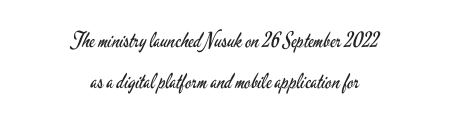
Q: Is the text bold? A: No.
Q: Is the text italic (slanted)? A: Yes.
Q: Is the text underlined? A: No.
Q: How is the paragraph aligned? A: Centered.
Q: Is the spacing between letters normal or unusually wide? A: Normal.
Q: Is the spacing between lines tight, normal or loose? A: Loose.
